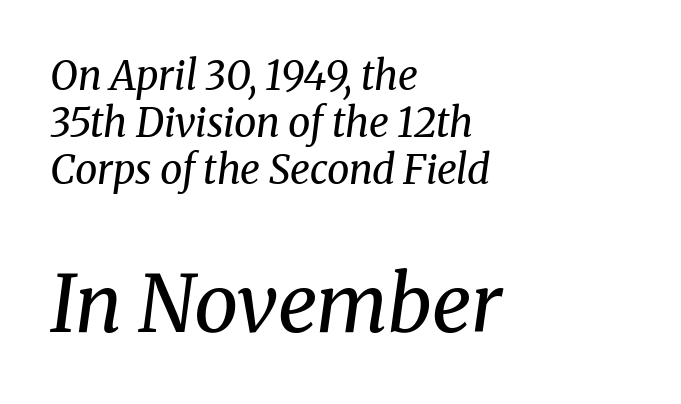
Q: Is the text bold? A: No.
Q: Is the text italic (slanted)? A: Yes, it leans right by about 8 degrees.
Q: Is the typeface a serif or a sans-serif typeface? A: Serif.
Q: Is the text underlined? A: No.
Q: How is the paragraph aligned? A: Left-aligned.
Q: Is the spacing between letters normal or unusually wide? A: Normal.
Q: Which block of text is set in a larger size, the first (top) or the second (bottom)? A: The second (bottom) one.
Q: Width (condensed, normal, or wide)? A: Normal.
Q: Stroke contrast? A: Medium.
Q: x-height? A: Medium.
Q: Monospaced? A: No.
